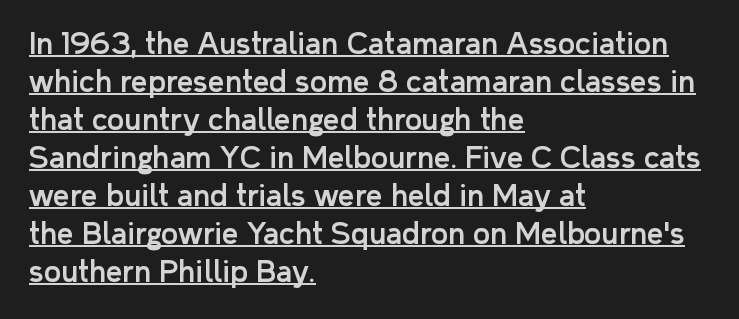
Leftover space on each line is placed entirely after the last word. Style check: upright. The lettering is marked with a stroke running underneath it. A typesetter would call this zero additional tracking. Regarding leading, the lines here are spaced in the standard way.
